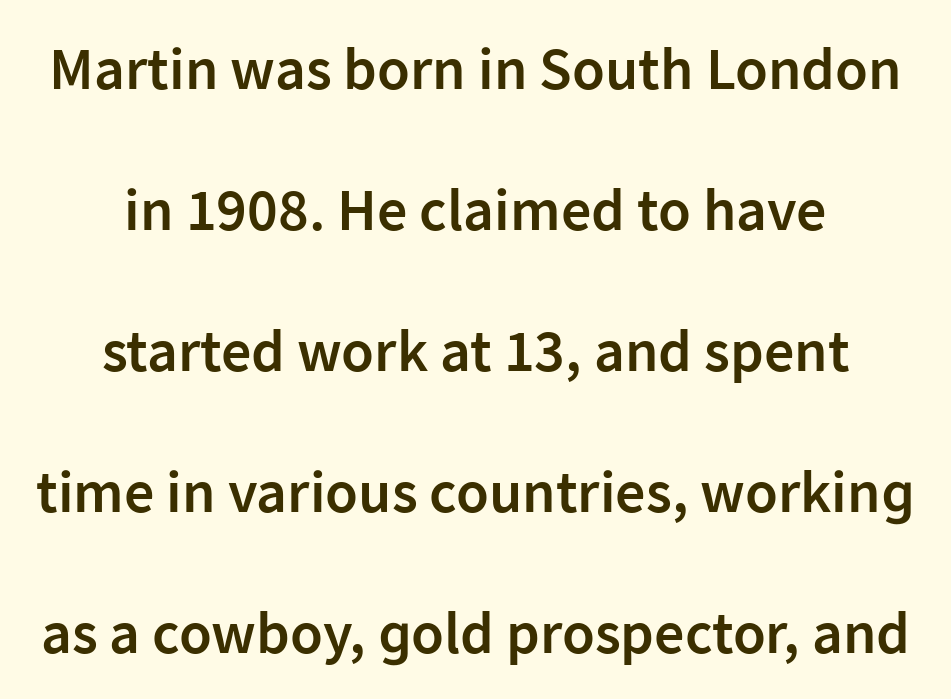
Is the type bold? Partly — it's a semibold, heavier than regular but not fully bold. Every character sits straight up, as roman type does. A typesetter would label this face a sans. Nobody drew a line under any word here. Leftover space on each line is divided equally before and after the words.
